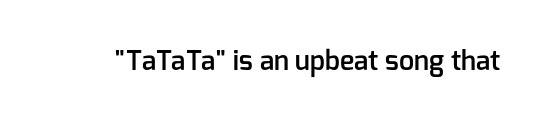
Q: Is the text bold? A: Semi-bold.
Q: Is the text italic (slanted)? A: No, it is upright.
Q: Is the text underlined? A: No.
Q: Is the spacing between letters normal or unusually wide? A: Normal.
